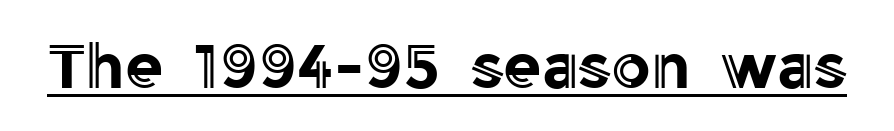
Every word sits above its own underline. The letters advance in unequal steps, a hallmark of proportional type. Spacing between characters is what you'd get straight out of the box. The specimen reads as upright at a glance.
